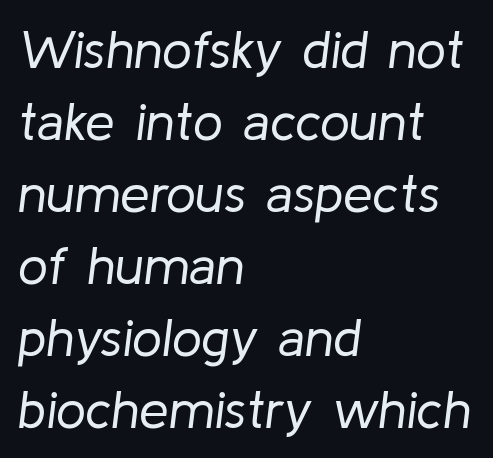
The line texture is even and compact thanks to regular tracking. The typesetting does not lean heavy: it is not bold. A classic flush-left, rag-right setting is used for this passage. Observe the lean: these are italic letterforms.
